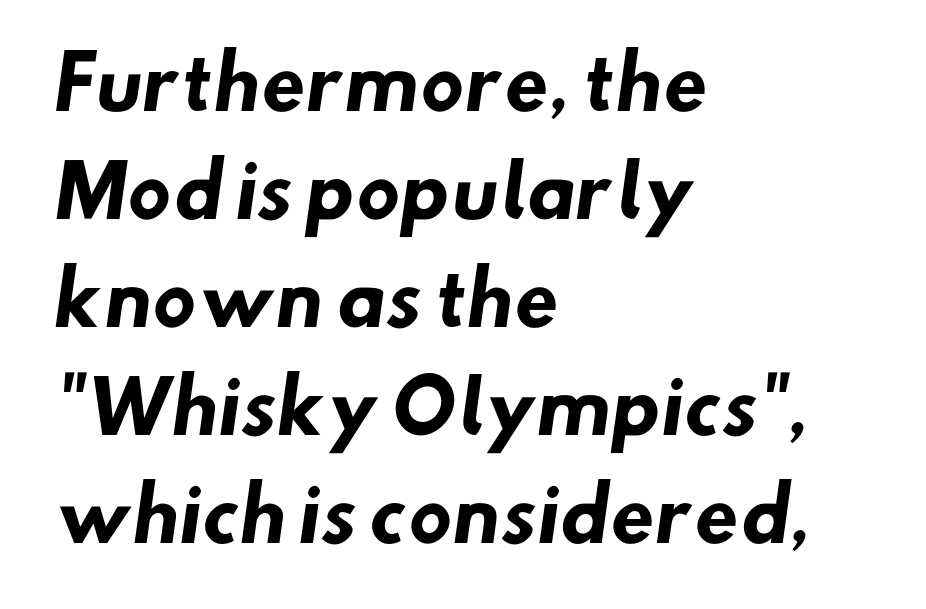
{"serif": "no", "bold": "yes", "weight": "heavy", "width": "normal", "stroke_contrast": "low", "x_height": "small", "monospaced": "no", "underline": "no", "align": "left", "line_spacing": "normal", "line_spacing_ratio": 1.5, "letter_spacing": "normal", "letter_spacing_em": 0.0, "glyph_px": 72}
